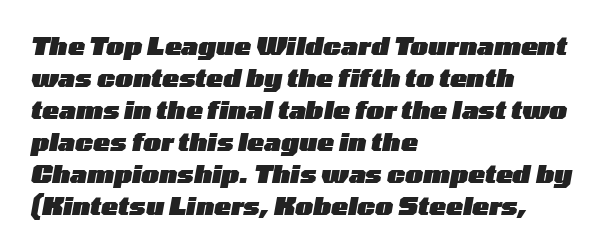
{"italic": "yes", "lean": "right", "slant_degrees": 10, "bold": "yes", "underline": "no", "align": "left", "line_spacing": "normal", "line_spacing_ratio": 1.28, "letter_spacing": "normal", "letter_spacing_em": 0.0, "glyph_px": 25}
